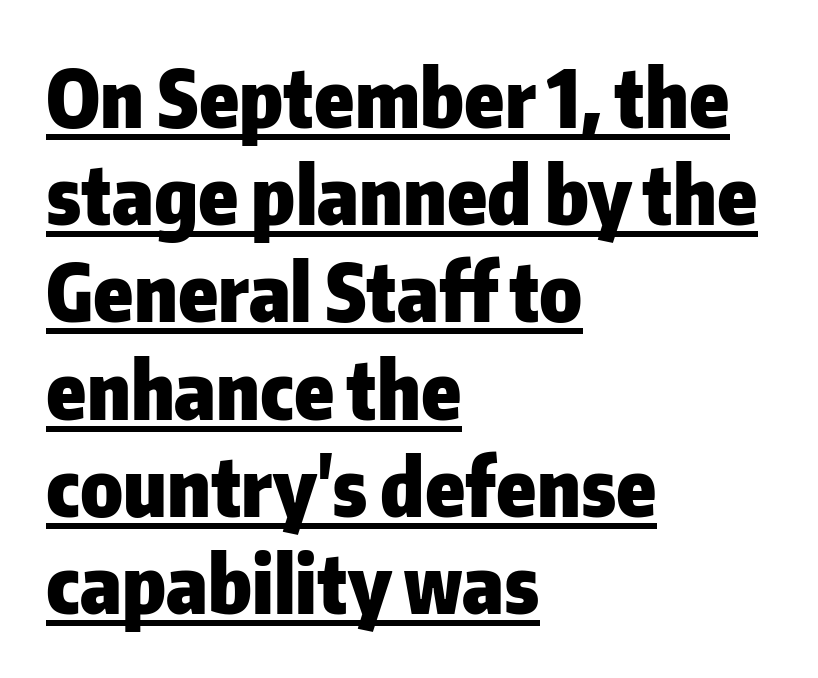
You'd pick this weight for a headline — it's a proper bold. The rendered words wear a rule along their underside. The text block is weighted toward the left margin, trailing off unevenly rightward. Is this a sans? Yes — the strokes have no serifs. Tall strokes in this sample are plumb rather than angled.
